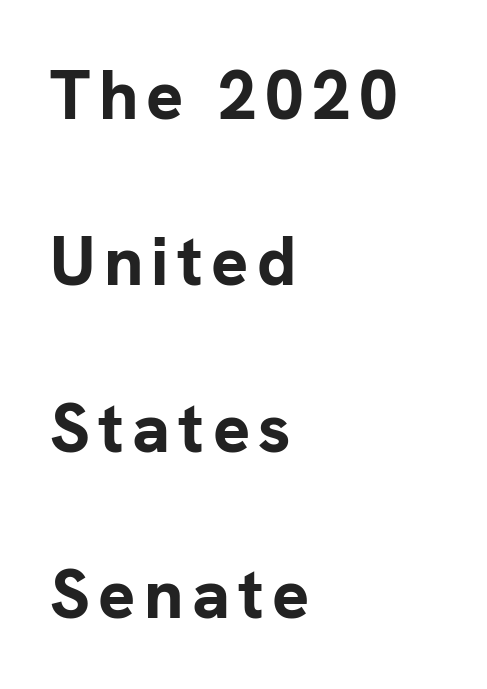
Horizontally, the lines are justified to the leading edge only. This sample has the flowing, uneven cadence of proportional lettering. Rows of type keep a wide berth in the vertical direction. Decoration check: the copy has no underline. Regarding serifs, this sample does without them. Heavy, bold letterforms.
